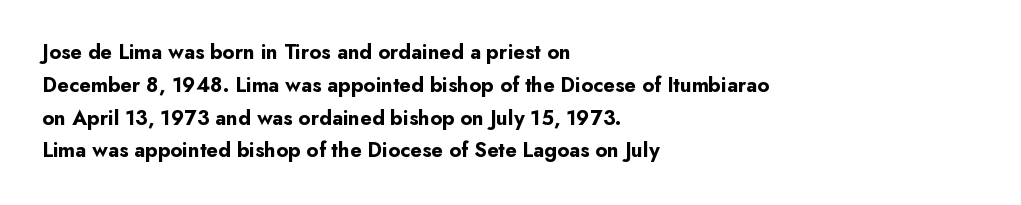
Weight check: bold — yes, fully. This rendering features lettering with no underline. This is the regular roman posture of the typeface. Is there much room between lines? A standard amount, neither cramped nor airy. No extra tracking has been applied to these lines. The rag falls on the right side of this text block.
